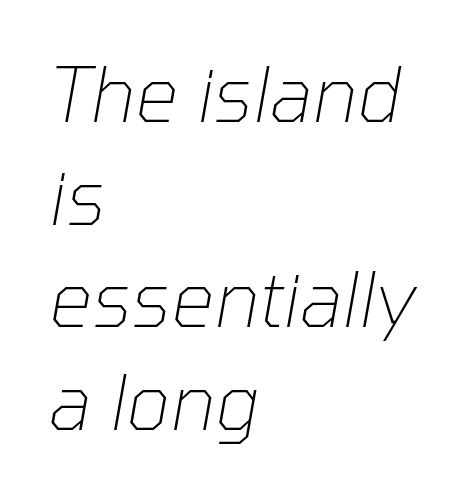
A quiet, ordinary-to-light weight characterises the typeface. Horizontally, the lines are justified to the leading edge only. Each letter keeps its own natural width here, so spacing adapts to shape. Tall strokes in this sample are angled rather than plumb. Quick note: underline off.
